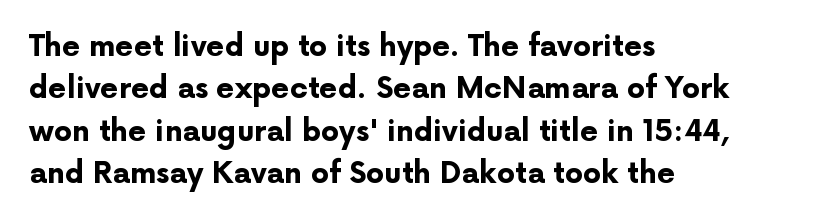
Q: Is the text bold? A: Yes.
Q: Is the text italic (slanted)? A: No, it is upright.
Q: Is the typeface a serif or a sans-serif typeface? A: Sans-serif.
Q: Is the text underlined? A: No.
Q: How is the paragraph aligned? A: Left-aligned.
Q: Is the spacing between letters normal or unusually wide? A: Normal.
Q: Is the spacing between lines tight, normal or loose? A: Normal.
Q: Width (condensed, normal, or wide)? A: Normal.
Q: Stroke contrast? A: Low.
Q: x-height? A: Medium.
Q: Monospaced? A: No.
